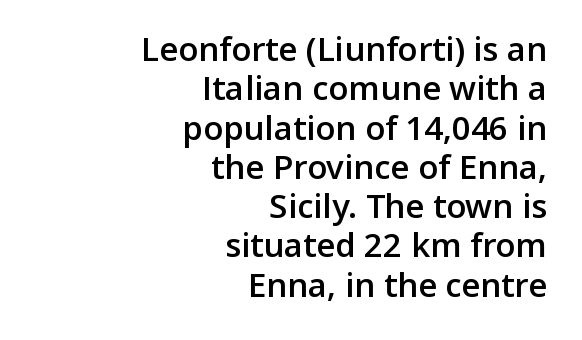
Q: Is the text bold? A: Semi-bold.
Q: Is the text italic (slanted)? A: No, it is upright.
Q: Is the typeface a serif or a sans-serif typeface? A: Sans-serif.
Q: Is the text underlined? A: No.
Q: How is the paragraph aligned? A: Right-aligned.
Q: Is the spacing between letters normal or unusually wide? A: Normal.
Q: Width (condensed, normal, or wide)? A: Normal.
Q: Stroke contrast? A: Low.
Q: x-height? A: Medium.
Q: Monospaced? A: No.
